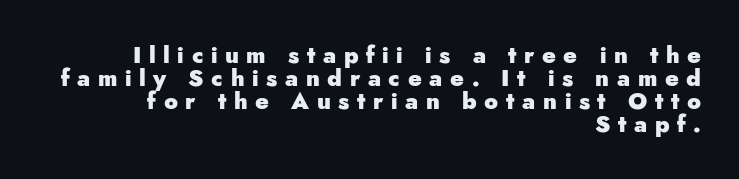
Q: Is the text bold? A: Yes.
Q: Is the text italic (slanted)? A: No, it is upright.
Q: Is the text underlined? A: No.
Q: How is the paragraph aligned? A: Right-aligned.
Q: Is the spacing between letters normal or unusually wide? A: Unusually wide.
Q: Is the spacing between lines tight, normal or loose? A: Tight.
